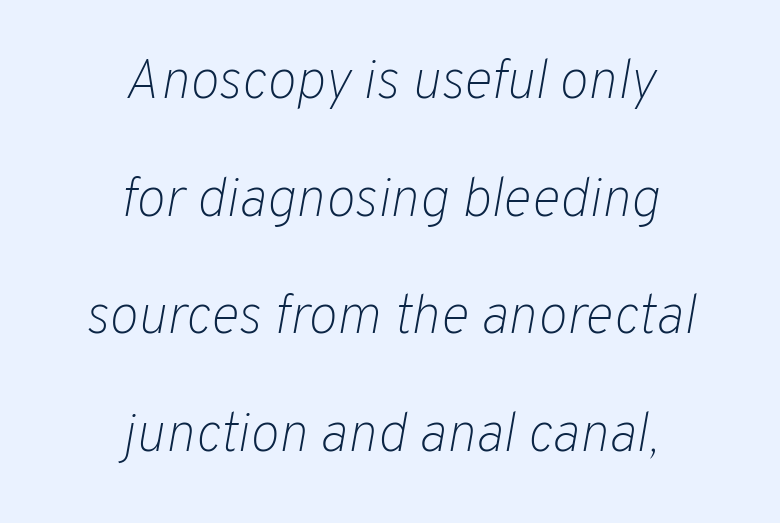
{"italic": "yes", "lean": "right", "slant_degrees": 10, "bold": "no", "weight": "light", "width": "normal", "stroke_contrast": "low", "x_height": "medium", "monospaced": "no", "underline": "no", "align": "center", "line_spacing": "loose", "line_spacing_ratio": 2.14, "letter_spacing": "normal", "letter_spacing_em": 0.0, "glyph_px": 55}
